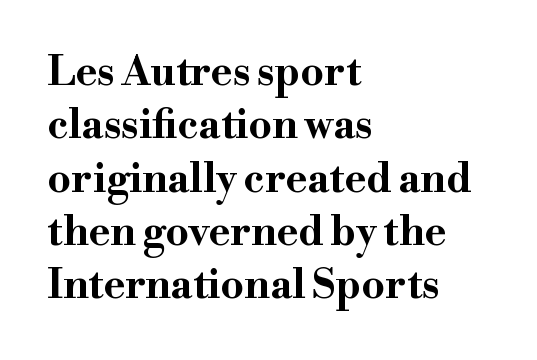
{"serif": "yes", "italic": "no", "bold": "yes", "weight": "bold", "width": "wide", "stroke_contrast": "high", "x_height": "small", "monospaced": "no", "underline": "no", "align": "left", "line_spacing": "normal", "line_spacing_ratio": 1.3, "letter_spacing": "normal", "letter_spacing_em": 0.0, "glyph_px": 41}
